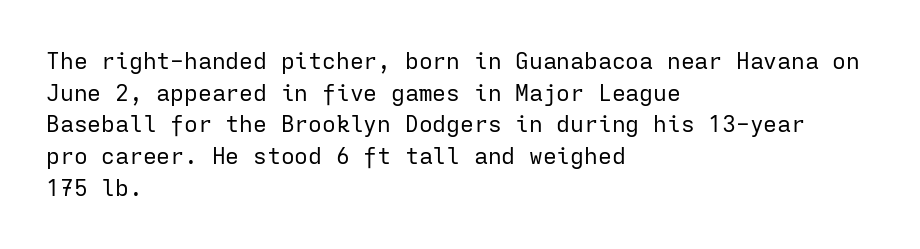
A roman cut, with each character standing at attention. Line spacing here is normal. The text block is weighted toward the left margin, trailing off unevenly rightward. Lines of text with bare space underneath. Nothing unusual about the tracking: characters are spaced as the font intends. A quiet, ordinary-to-light weight characterises the typeface.
